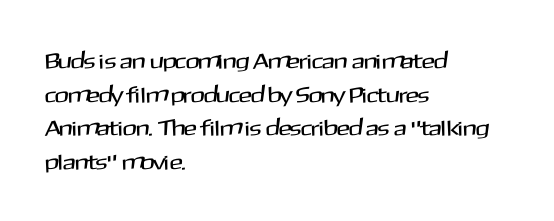
Q: Is the text italic (slanted)? A: No, it is upright.
Q: Is the text underlined? A: No.
Q: How is the paragraph aligned? A: Left-aligned.
Q: Is the spacing between letters normal or unusually wide? A: Normal.
Q: Is the spacing between lines tight, normal or loose? A: Normal.
